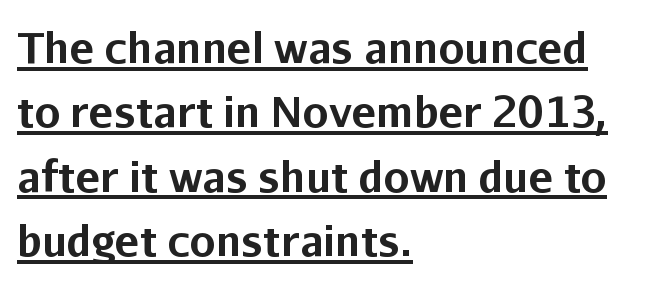
{"serif": "no", "italic": "no", "bold": "yes", "weight": "bold", "width": "normal", "stroke_contrast": "low", "x_height": "medium", "monospaced": "no", "underline": "yes", "align": "left", "line_spacing": "normal", "line_spacing_ratio": 1.57, "letter_spacing": "normal", "letter_spacing_em": 0.0, "glyph_px": 41}
